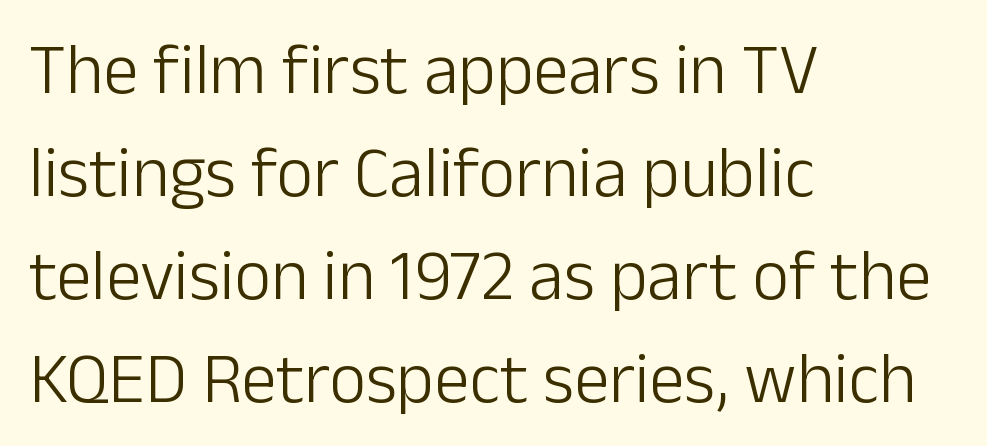
Q: Is the text bold? A: No.
Q: Is the text italic (slanted)? A: No, it is upright.
Q: Is the typeface a serif or a sans-serif typeface? A: Sans-serif.
Q: Is the text underlined? A: No.
Q: How is the paragraph aligned? A: Left-aligned.
Q: Is the spacing between letters normal or unusually wide? A: Normal.
Q: Is the spacing between lines tight, normal or loose? A: Normal.
Q: Width (condensed, normal, or wide)? A: Normal.
Q: Stroke contrast? A: Low.
Q: x-height? A: Medium.
Q: Monospaced? A: No.
